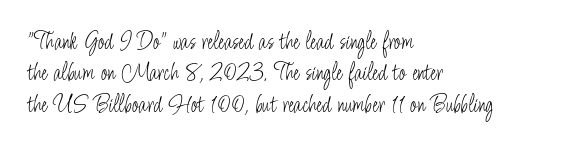
{"bold": "no", "underline": "no", "align": "left", "line_spacing": "normal", "line_spacing_ratio": 1.26, "letter_spacing": "normal", "letter_spacing_em": 0.0, "glyph_px": 25}
